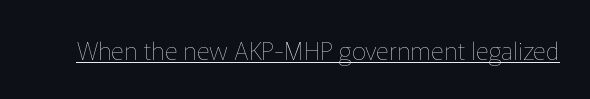
The image shows 25 px text type, upright; set normal letter spacing, underlined.
